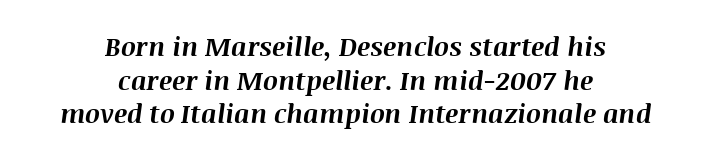
The image shows 26 px bold type, italic (leaning right); set centered, normal line spacing (1.29x), normal letter spacing, not underlined.
